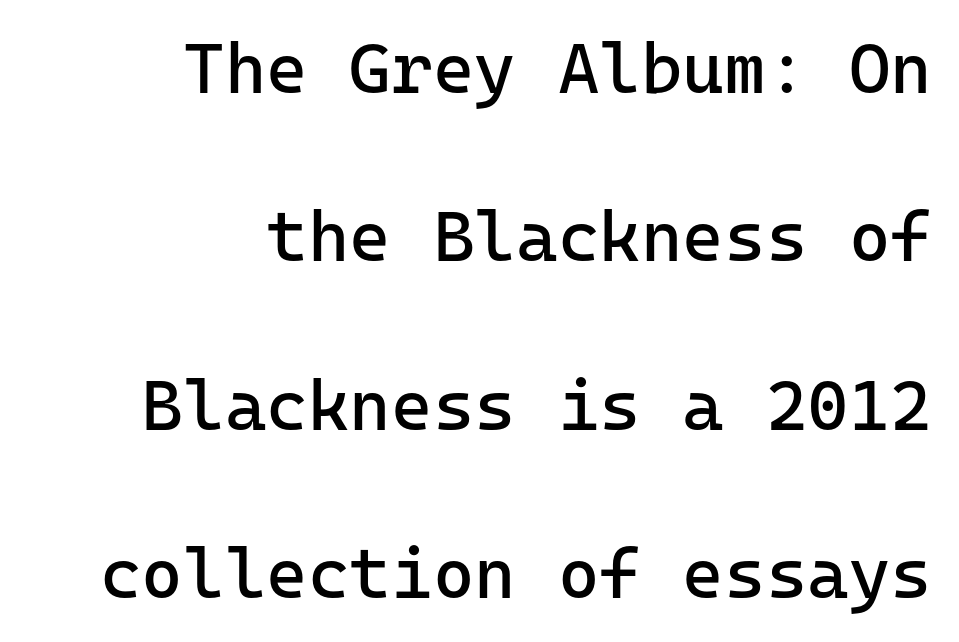
{"serif": "no", "italic": "no", "bold": "no", "weight": "regular", "width": "normal", "stroke_contrast": "low", "x_height": "medium", "underline": "no", "align": "right", "line_spacing": "loose", "line_spacing_ratio": 2.37, "letter_spacing": "normal", "letter_spacing_em": 0.0, "glyph_px": 71}
